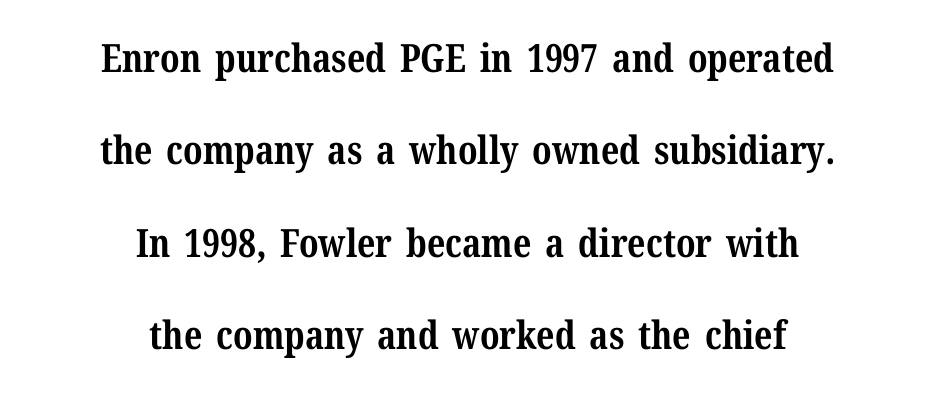
The image shows 39 px bold serif type, upright; set centered, loose line spacing (2.37x), normal letter spacing, not underlined; medium stroke contrast and a medium x-height.
